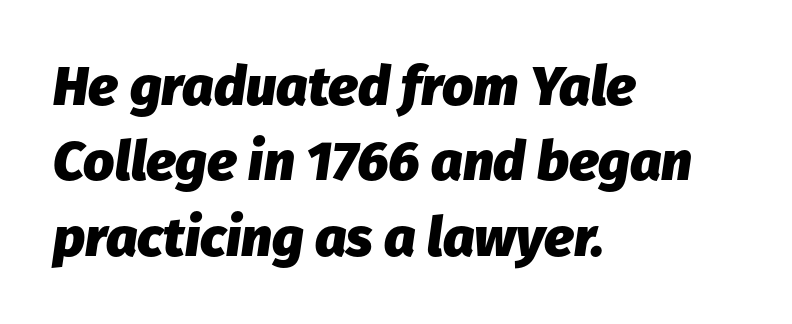
Emphasis-style slanted type is in use. What stands out about the letter spacing? Nothing — it is the standard amount. Looks like regular typesetting: each glyph gets only the width it needs. The rendering uses a bold face; every stroke is thick and dark. Left-aligned paragraph, ragged on the right. Words float on clear page, feet unadorned.
